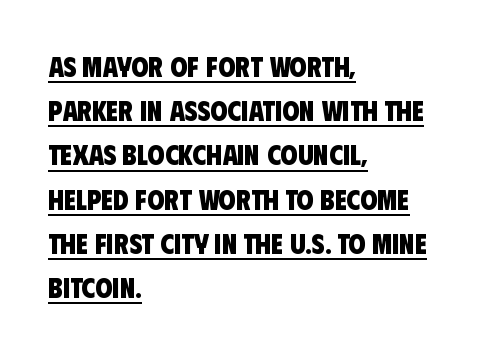
{"serif": "no", "bold": "yes", "weight": "heavy", "width": "condensed", "stroke_contrast": "low", "x_height": "large", "monospaced": "no", "underline": "yes", "align": "left", "line_spacing": "normal", "line_spacing_ratio": 1.58, "letter_spacing": "normal", "letter_spacing_em": 0.0, "glyph_px": 28}
